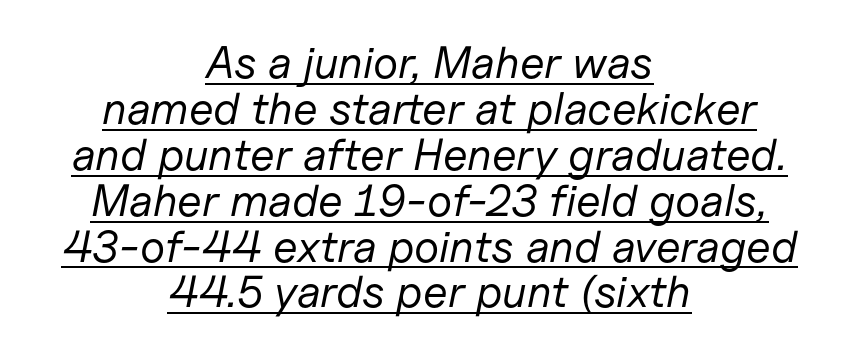
{"italic": "yes", "lean": "right", "slant_degrees": 11, "bold": "no", "weight": "regular", "width": "normal", "stroke_contrast": "low", "x_height": "medium", "monospaced": "no", "underline": "yes", "align": "center", "line_spacing": "tight", "line_spacing_ratio": 1.02, "letter_spacing": "normal", "letter_spacing_em": 0.0, "glyph_px": 45}
